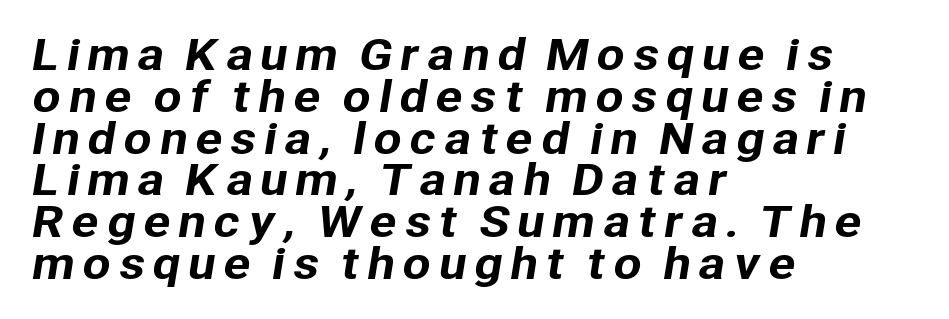
{"serif": "no", "width": "normal", "stroke_contrast": "low", "x_height": "medium", "monospaced": "no", "underline": "no", "align": "left", "line_spacing": "tight", "line_spacing_ratio": 1.02, "glyph_px": 41}
